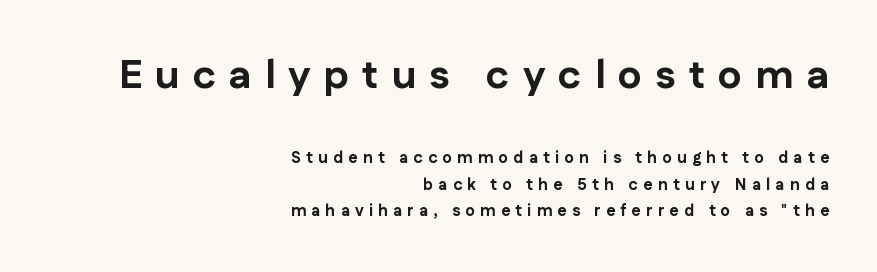
The lines in this sample share a right terminus and differ only in where they begin. Display-style spreading of the glyphs; the letterfit is very open. The rendering uses natural spacing where letterforms have individual widths. The type family on display is of the sans-serif kind. Honestly, there is no underline to notice here at all. Ascenders rise straight up at ninety degrees.
